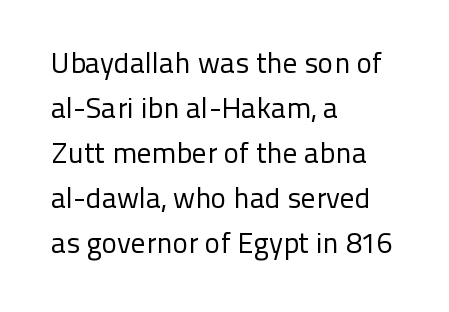
The image shows 29 px regular-weight sans-serif type, upright; set left-aligned, normal line spacing (1.55x), normal letter spacing, not underlined; low stroke contrast and a medium x-height.
